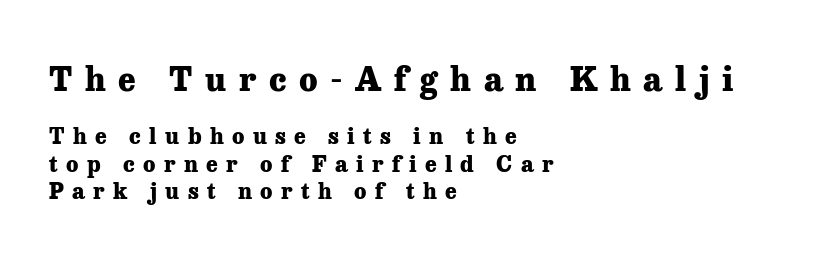
Q: Is the text bold? A: Yes.
Q: Is the text italic (slanted)? A: No, it is upright.
Q: Is the typeface a serif or a sans-serif typeface? A: Serif.
Q: Is the text underlined? A: No.
Q: How is the paragraph aligned? A: Left-aligned.
Q: Is the spacing between letters normal or unusually wide? A: Unusually wide.
Q: Which block of text is set in a larger size, the first (top) or the second (bottom)? A: The first (top) one.
Q: Width (condensed, normal, or wide)? A: Normal.
Q: Stroke contrast? A: Low.
Q: x-height? A: Medium.
Q: Monospaced? A: No.
